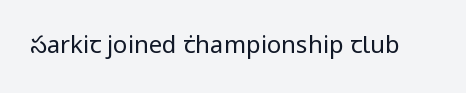
Only glyphs here, with clear space below each row. Notice how the stems are strictly vertical — no italics here. Between one letter and the next there's only the usual sliver of space. Is this a heavy cut? Hardly; it is regular or lighter.
